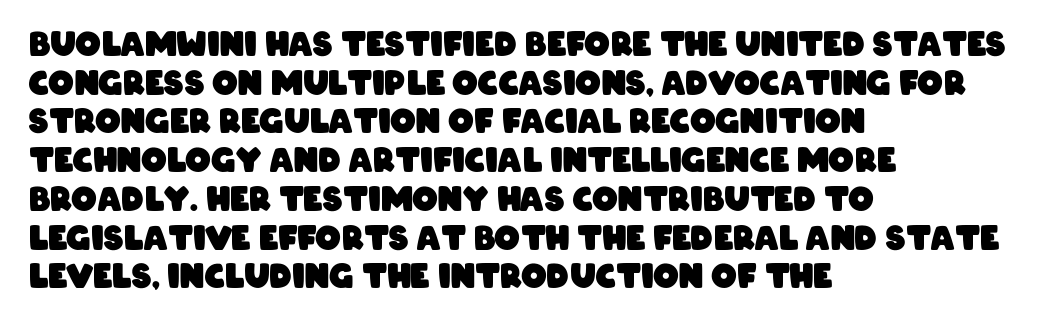
The image shows 32 px heavy, condensed sans-serif type; set left-aligned, line spacing 1.21x, normal letter spacing, not underlined; low stroke contrast and a large x-height.
